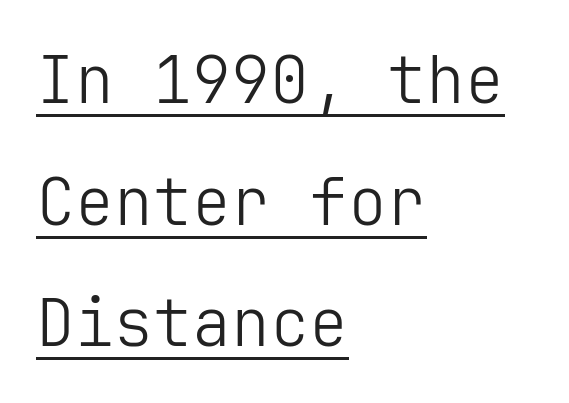
The image shows 65 px light sans-serif type, upright; set left-aligned, line spacing 1.87x, normal letter spacing, underlined; low stroke contrast and a medium x-height.
